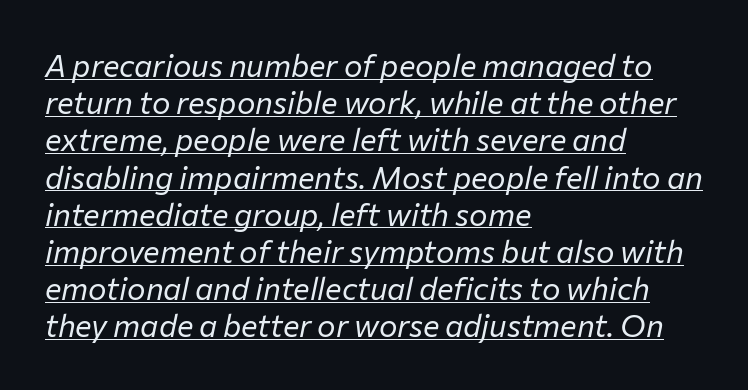
{"italic": "yes", "lean": "right", "slant_degrees": 12, "bold": "no", "weight": "regular", "width": "normal", "stroke_contrast": "low", "x_height": "medium", "monospaced": "no", "underline": "yes", "align": "left", "line_spacing_ratio": 1.2, "letter_spacing": "normal", "letter_spacing_em": 0.0, "glyph_px": 31}
